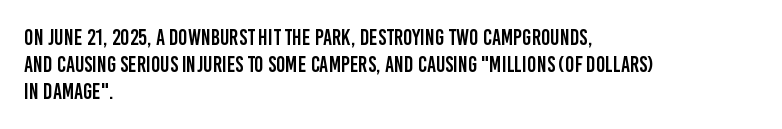
Q: Is the text italic (slanted)? A: No, it is upright.
Q: Is the text underlined? A: No.
Q: How is the paragraph aligned? A: Left-aligned.
Q: Is the spacing between letters normal or unusually wide? A: Normal.
